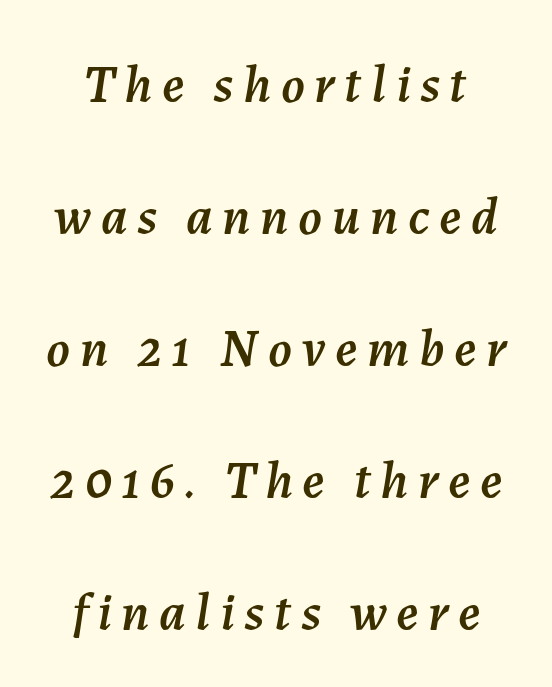
{"italic": "yes", "lean": "right", "slant_degrees": 7, "width": "normal", "stroke_contrast": "medium", "x_height": "medium", "monospaced": "no", "underline": "no", "line_spacing": "loose", "line_spacing_ratio": 2.49, "glyph_px": 53}
